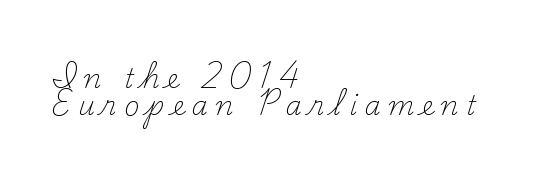
Q: Is the text bold? A: No.
Q: Is the text italic (slanted)? A: Yes.
Q: Is the text underlined? A: No.
Q: How is the paragraph aligned? A: Left-aligned.
Q: Is the spacing between letters normal or unusually wide? A: Unusually wide.
Q: Is the spacing between lines tight, normal or loose? A: Tight.
